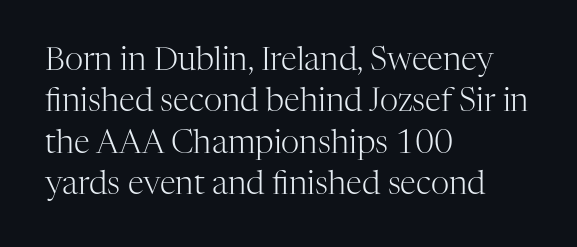
The letters stand straight up with perfectly vertical stems. Proportional: the letters do not fall into vertical columns. Successive baselines arrive at the customary interval. Inter-character spacing is left at the font's built-in metrics.
